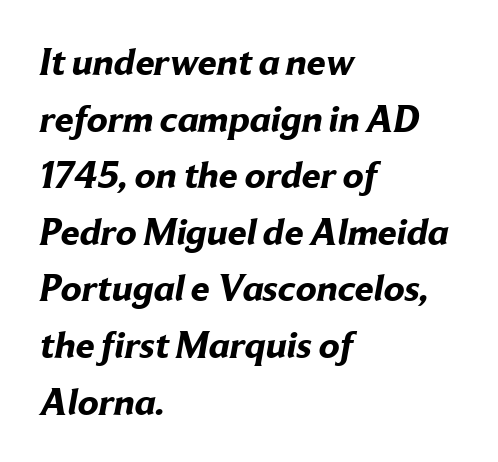
The compositor pushed each line to the left boundary. Between one letter and the next there's only the usual sliver of space. Each glyph is drawn with heavy, bold strokes. A typesetter would call this leading conventional body-copy spacing. Each row of text sits above clean, open space. This sample has the flowing, uneven cadence of proportional lettering.
